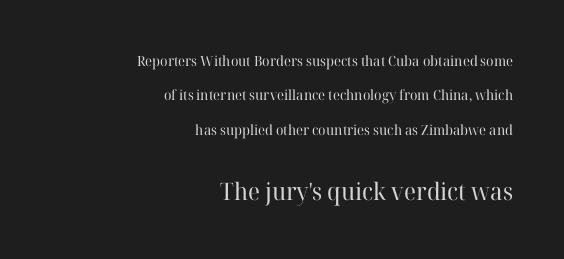
{"italic": "no", "bold": "no", "underline": "no", "align": "right", "line_spacing": "loose", "line_spacing_ratio": 2.46, "letter_spacing": "normal", "letter_spacing_em": 0.0, "larger_block": "second", "size_ratio": 1.71, "glyph_px": 24}
